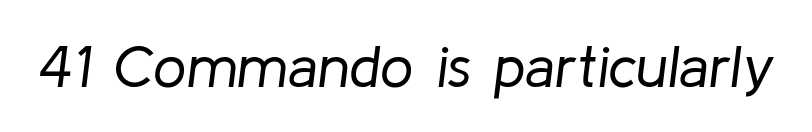
Decoration check: the copy has no underline. Between one letter and the next there's only the usual sliver of space. No chunkiness to these letters — they're not bold. There's an unmistakable incline to the writing here.
